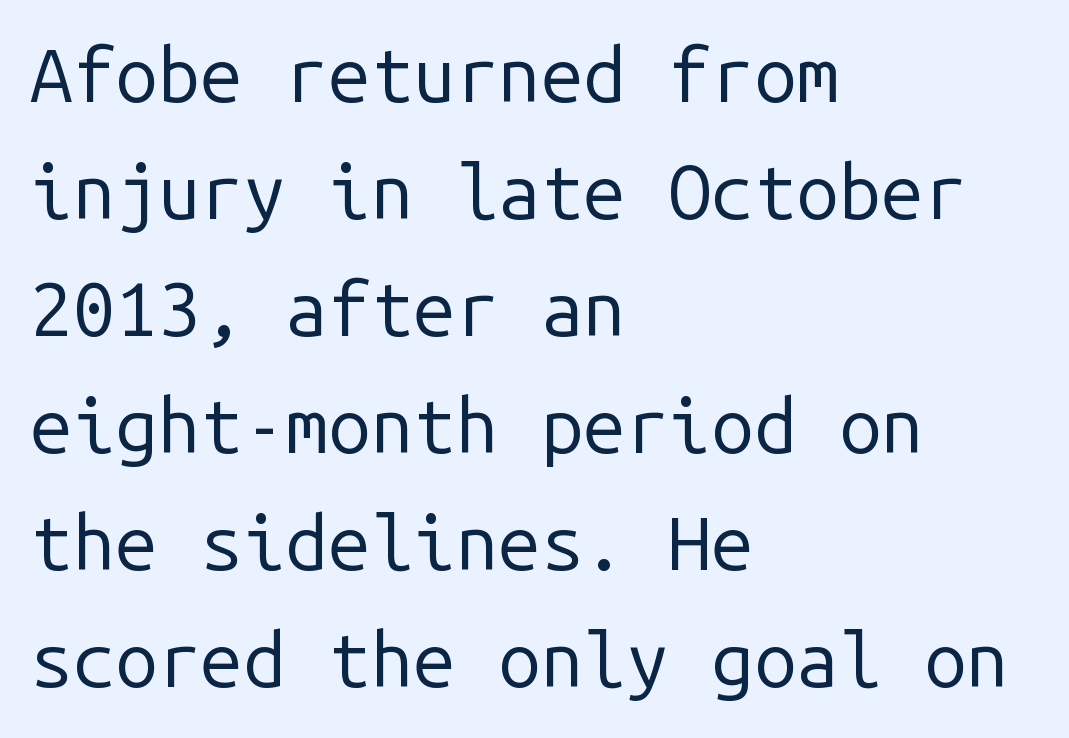
Q: Is the text bold? A: No.
Q: Is the text italic (slanted)? A: No, it is upright.
Q: Is the typeface a serif or a sans-serif typeface? A: Sans-serif.
Q: Is the text underlined? A: No.
Q: How is the paragraph aligned? A: Left-aligned.
Q: Is the spacing between letters normal or unusually wide? A: Normal.
Q: Is the spacing between lines tight, normal or loose? A: Normal.
Q: Width (condensed, normal, or wide)? A: Normal.
Q: Stroke contrast? A: Low.
Q: x-height? A: Medium.
Q: Monospaced? A: Yes.
